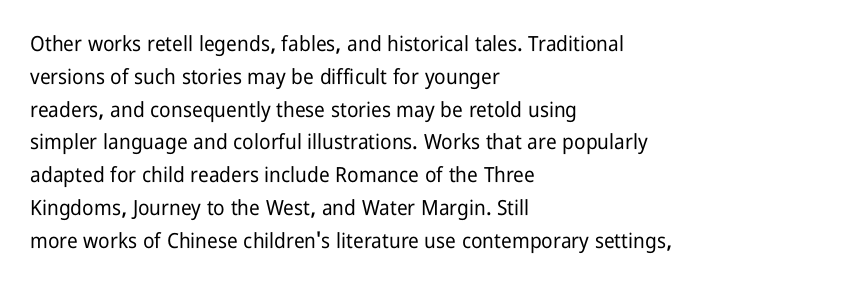
The image shows 21 px text type, upright; set left-aligned, normal line spacing (1.56x), normal letter spacing, not underlined.
